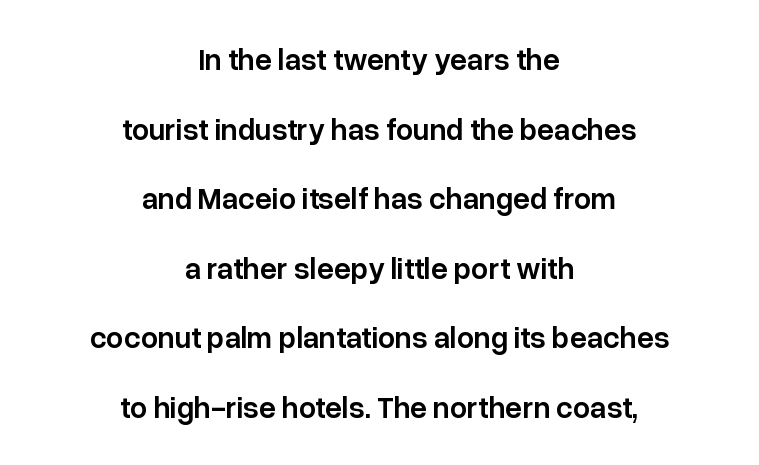
Firm but not heavy-handed strokes: this text is semibold. The rendering uses natural spacing where letterforms have individual widths. Rule under the text: the space is simply empty. Tracking here is standard; glyphs follow each other at the usual distance. Rendered with straight, roman letterforms.
